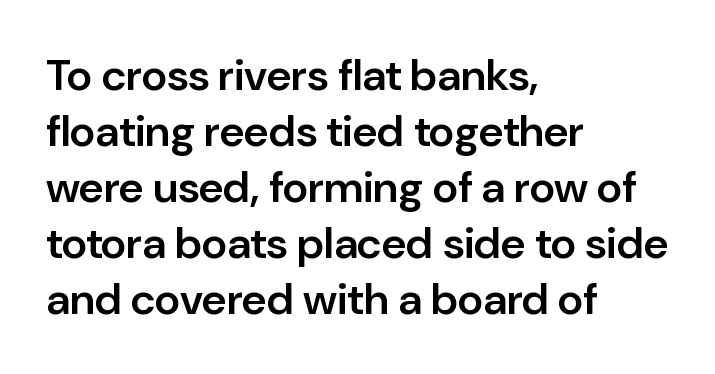
Q: Is the text bold? A: Semi-bold.
Q: Is the text italic (slanted)? A: No, it is upright.
Q: Is the typeface a serif or a sans-serif typeface? A: Sans-serif.
Q: Is the text underlined? A: No.
Q: How is the paragraph aligned? A: Left-aligned.
Q: Is the spacing between letters normal or unusually wide? A: Normal.
Q: Is the spacing between lines tight, normal or loose? A: Normal.
Q: Width (condensed, normal, or wide)? A: Normal.
Q: Stroke contrast? A: Low.
Q: x-height? A: Medium.
Q: Monospaced? A: No.
